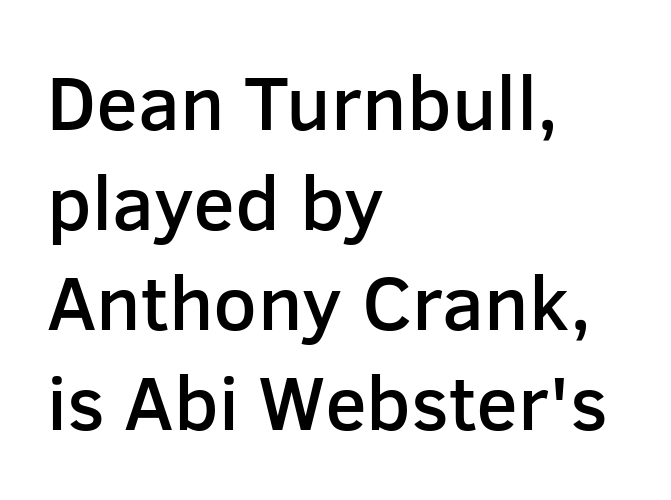
The image shows 77 px semibold sans-serif type, upright; set left-aligned, normal line spacing (1.3x), normal letter spacing, not underlined; low stroke contrast and a medium x-height.
